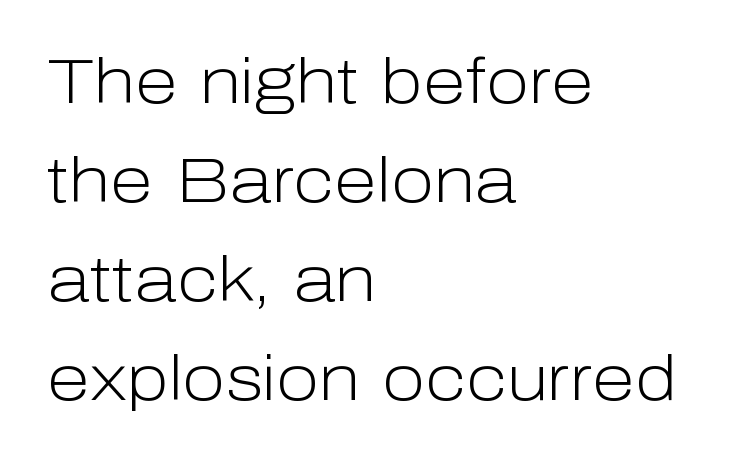
The rendering keeps characters at their native spacing. Regarding leading, the lines here are spaced in the standard way. Check the space under the baseline: it is left empty. The letters look calm and open, with moderate or lighter stems. Examine the stroke ends and you'll find no serifs.
